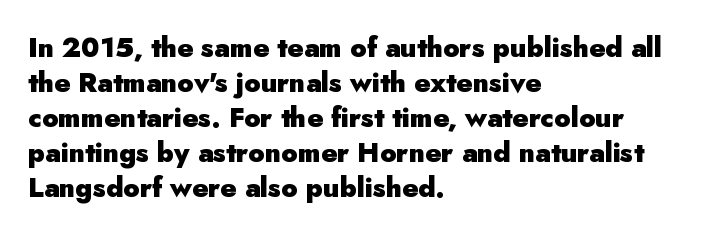
Q: Is the text bold? A: Yes.
Q: Is the text italic (slanted)? A: No, it is upright.
Q: Is the text underlined? A: No.
Q: How is the paragraph aligned? A: Left-aligned.
Q: Is the spacing between letters normal or unusually wide? A: Normal.
Q: Is the spacing between lines tight, normal or loose? A: Normal.
